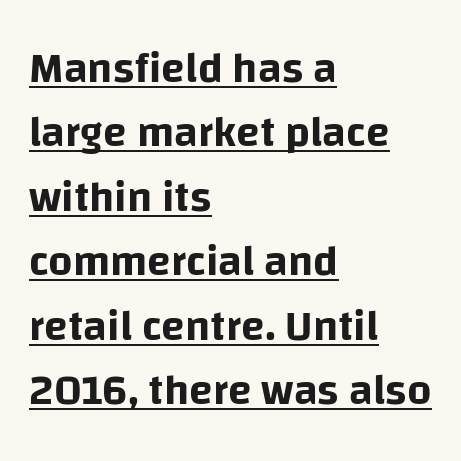
{"serif": "no", "italic": "no", "width": "normal", "stroke_contrast": "low", "x_height": "large", "monospaced": "no", "underline": "yes", "align": "left", "line_spacing": "normal", "line_spacing_ratio": 1.5, "letter_spacing": "normal", "letter_spacing_em": 0.0, "glyph_px": 43}
